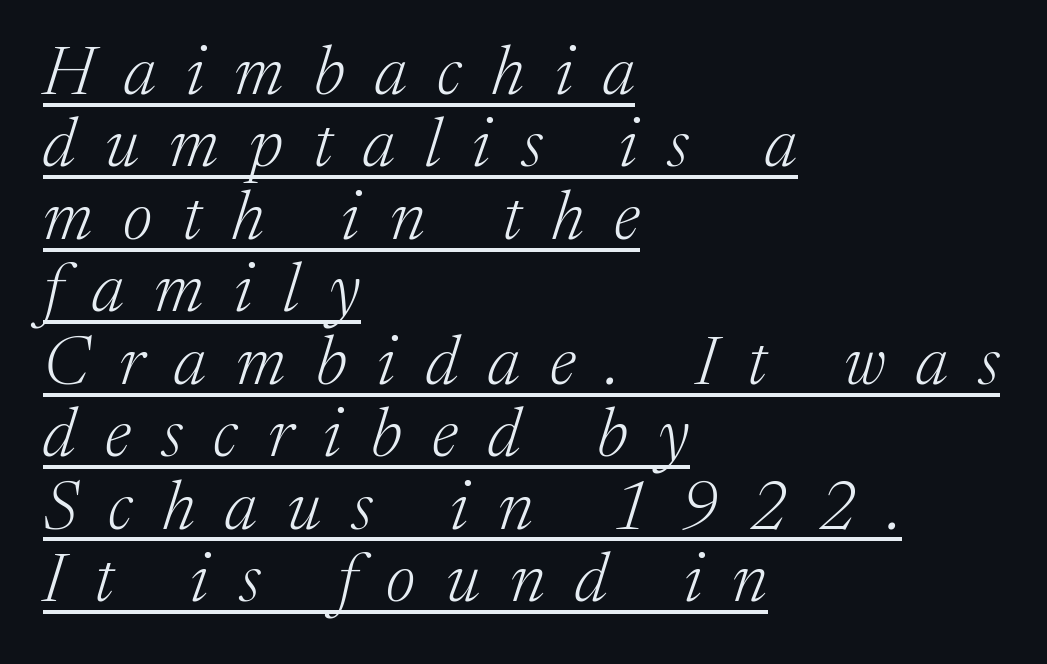
{"serif": "yes", "italic": "yes", "lean": "right", "slant_degrees": 17, "bold": "no", "weight": "light", "width": "normal", "stroke_contrast": "medium", "x_height": "medium", "monospaced": "no", "underline": "yes", "align": "left", "line_spacing": "tight", "line_spacing_ratio": 1.05, "letter_spacing": "wide", "letter_spacing_em": 0.44, "glyph_px": 69}
